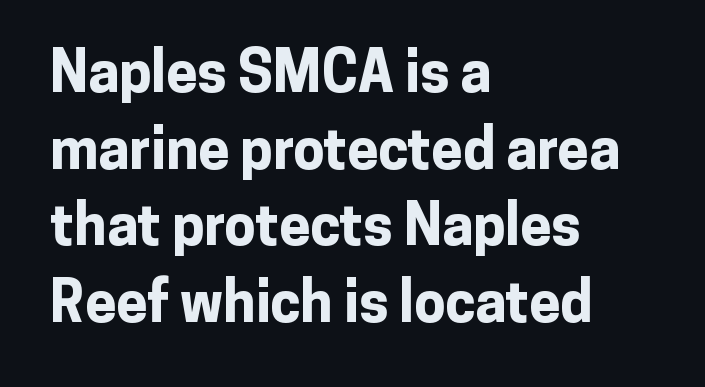
{"serif": "no", "italic": "no", "bold": "yes", "weight": "bold", "width": "normal", "stroke_contrast": "low", "x_height": "medium", "monospaced": "no", "underline": "no", "align": "left", "line_spacing": "normal", "line_spacing_ratio": 1.37, "letter_spacing": "normal", "letter_spacing_em": 0.0, "glyph_px": 56}
